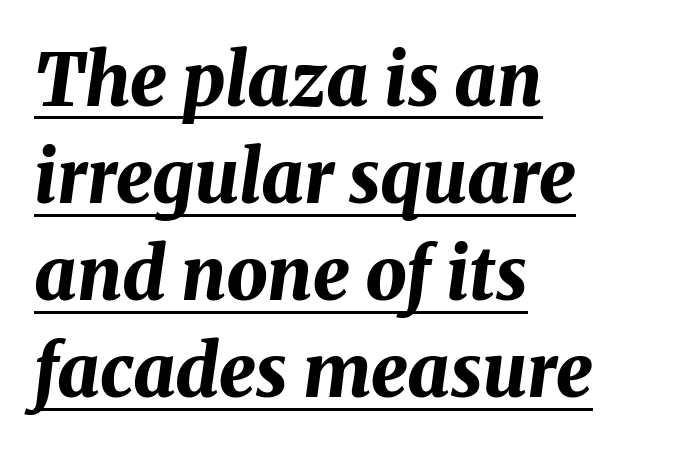
Q: Is the text bold? A: Yes.
Q: Is the text italic (slanted)? A: Yes, it leans right by about 8 degrees.
Q: Is the text underlined? A: Yes.
Q: How is the paragraph aligned? A: Left-aligned.
Q: Is the spacing between letters normal or unusually wide? A: Normal.
Q: Is the spacing between lines tight, normal or loose? A: Normal.
Q: Width (condensed, normal, or wide)? A: Normal.
Q: Stroke contrast? A: Medium.
Q: x-height? A: Medium.
Q: Monospaced? A: No.
